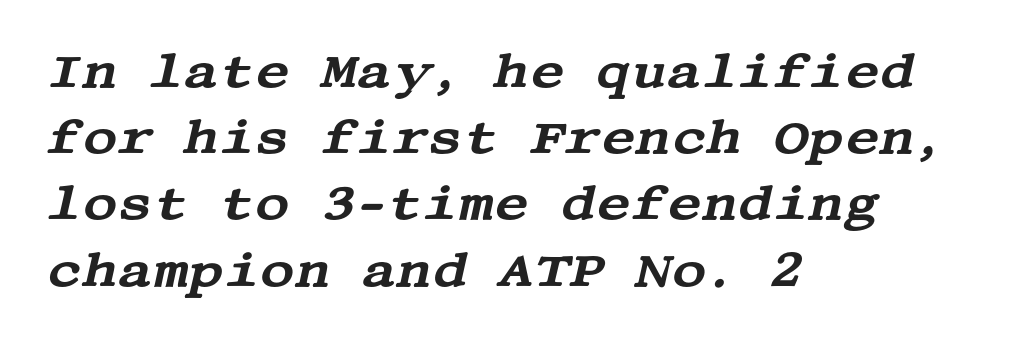
The image shows 48 px wide serif type, italic (leaning right); set left-aligned, normal line spacing (1.38x), normal letter spacing, not underlined; medium stroke contrast and a large x-height.
